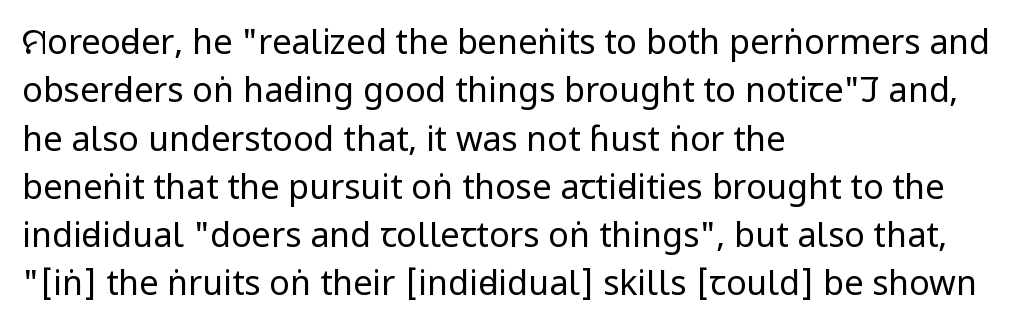
The image shows 34 px regular-weight, condensed sans-serif type, upright; set left-aligned, normal line spacing (1.42x), normal letter spacing, not underlined; low stroke contrast.
